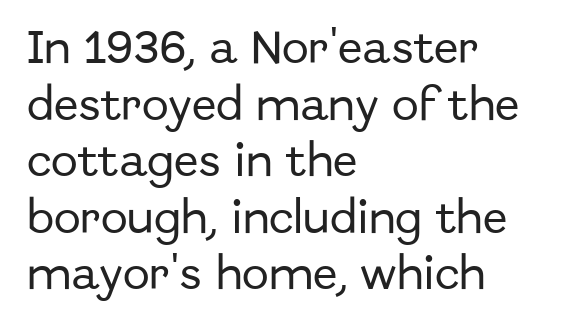
Q: Is the text italic (slanted)? A: No, it is upright.
Q: Is the typeface a serif or a sans-serif typeface? A: Sans-serif.
Q: Is the text underlined? A: No.
Q: How is the paragraph aligned? A: Left-aligned.
Q: Is the spacing between letters normal or unusually wide? A: Normal.
Q: Is the spacing between lines tight, normal or loose? A: Normal.
Q: Width (condensed, normal, or wide)? A: Normal.
Q: Stroke contrast? A: Low.
Q: x-height? A: Medium.
Q: Monospaced? A: No.
